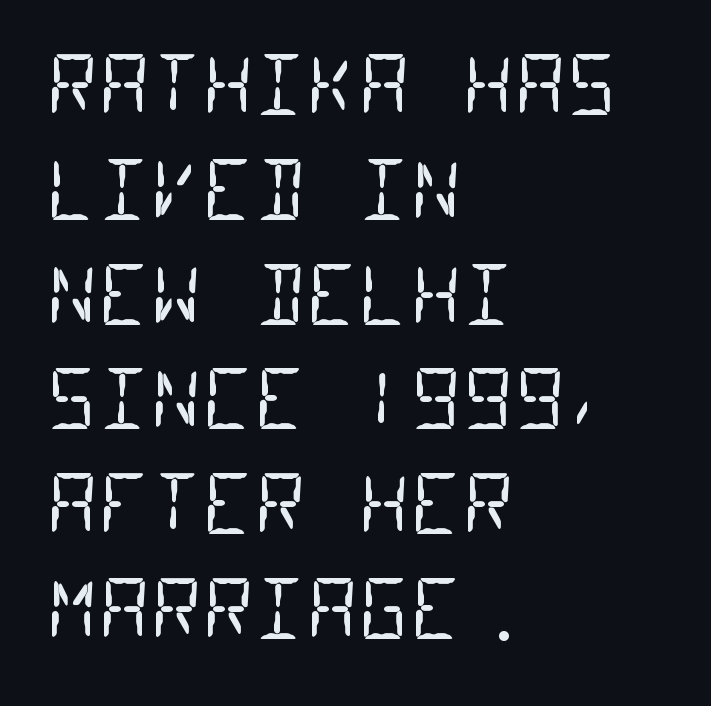
The image shows 80 px regular-weight, condensed sans-serif type, monospaced; set left-aligned, normal line spacing (1.31x), normal letter spacing, not underlined; low stroke contrast and a large x-height.
